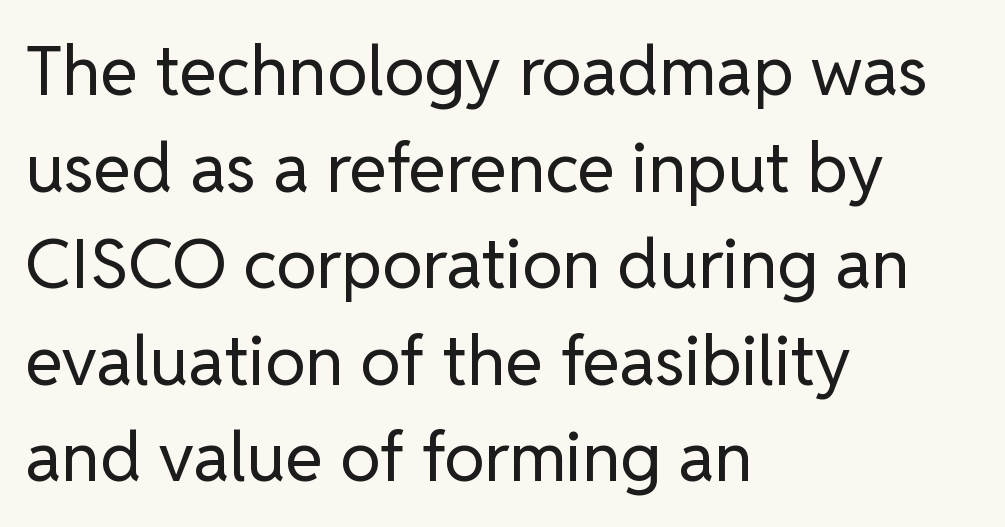
What's the leading like? Ordinary, nothing unusual. The font family rendered here belongs to the sans-serif group. The space beneath each line is pristine and unruled. The characters are drawn with everyday or finer stroke widths. The tracking reads as untouched default to a designer's eye. This sample has the flowing, uneven cadence of proportional lettering.
